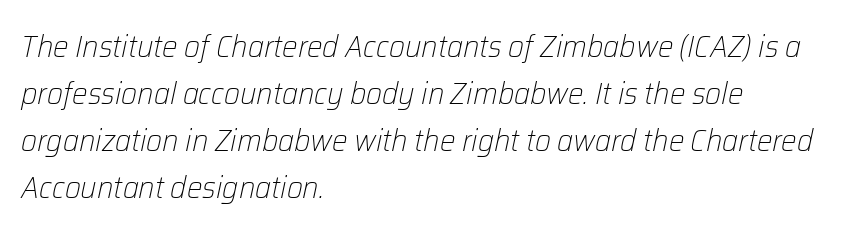
The image shows 31 px light type, italic (leaning right); set left-aligned, normal line spacing (1.52x), normal letter spacing, not underlined; low stroke contrast and a medium x-height.
